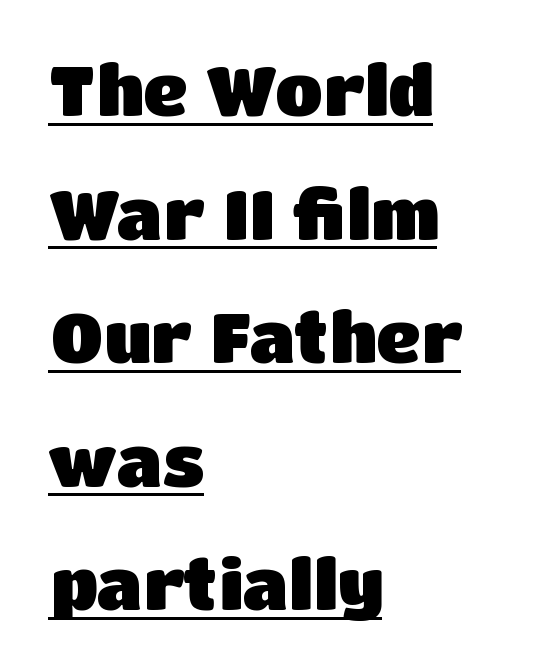
Q: Is the text bold? A: Yes.
Q: Is the text italic (slanted)? A: No, it is upright.
Q: Is the typeface a serif or a sans-serif typeface? A: Sans-serif.
Q: Is the text underlined? A: Yes.
Q: How is the paragraph aligned? A: Left-aligned.
Q: Is the spacing between letters normal or unusually wide? A: Normal.
Q: Width (condensed, normal, or wide)? A: Normal.
Q: Stroke contrast? A: Low.
Q: x-height? A: Large.
Q: Monospaced? A: No.
